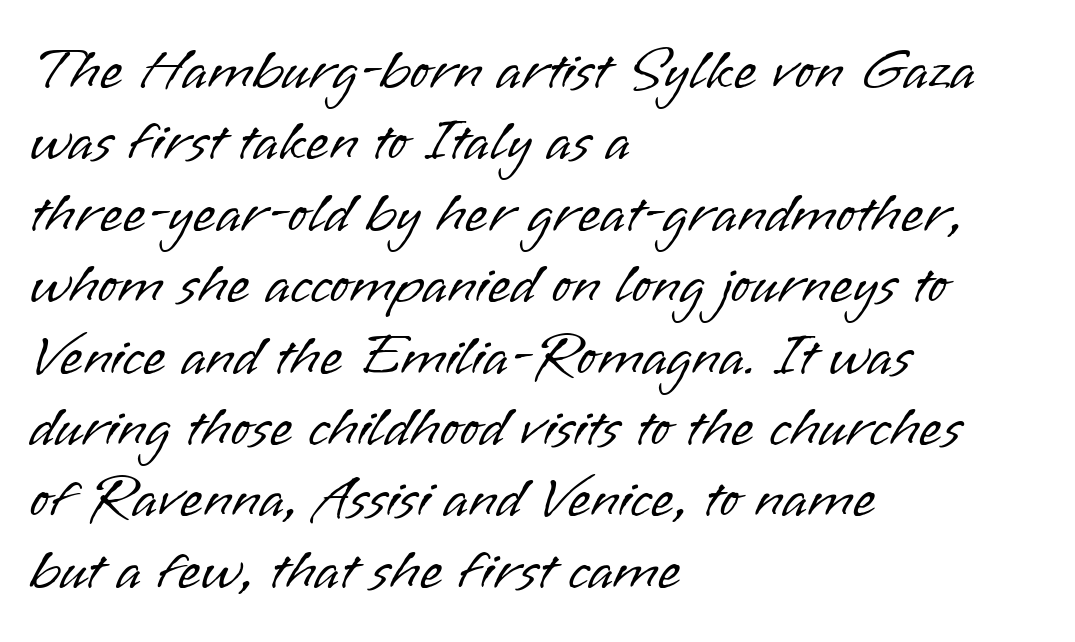
The tracking reads as untouched default to a designer's eye. Stroke thickness stays within the range of a standard reading face or lighter. Casual observation: everything's shoved over to the left. Grotesque or geometric, the face here clearly has no serifs. Plain, unruled lines of type.
